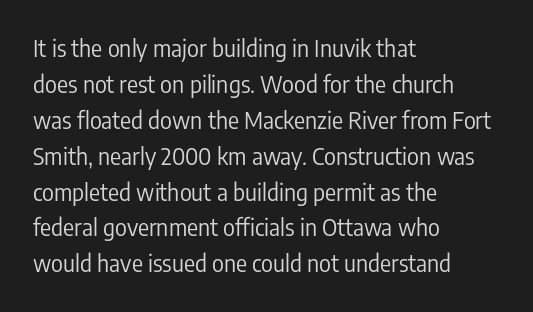
The foot of each line stays bare and open. It's the straight-up-and-down kind of type. The gaps between neighbouring characters are ordinary and unremarkable. A normal amount of white space separates one row of letters from the next. Typeset ragged right — the left edge is the straight one. Is the stroke heavy? The answer is a plain regular-or-lighter.
